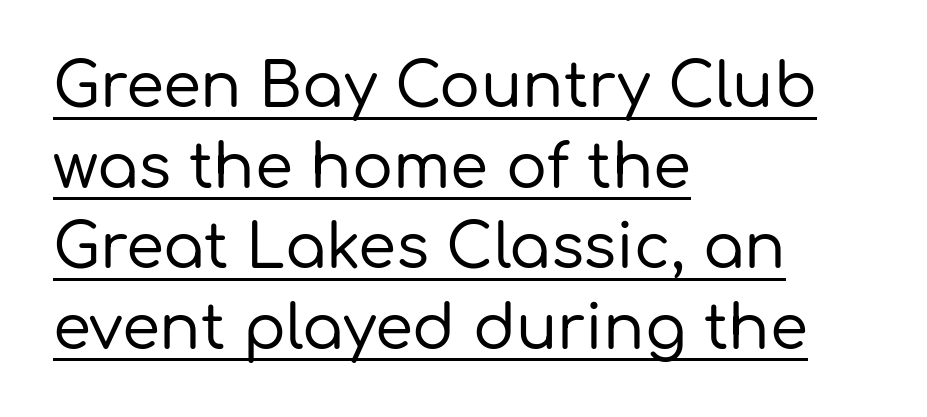
Q: Is the text italic (slanted)? A: No, it is upright.
Q: Is the typeface a serif or a sans-serif typeface? A: Sans-serif.
Q: Is the text underlined? A: Yes.
Q: How is the paragraph aligned? A: Left-aligned.
Q: Is the spacing between letters normal or unusually wide? A: Normal.
Q: Is the spacing between lines tight, normal or loose? A: Normal.
Q: Width (condensed, normal, or wide)? A: Normal.
Q: Stroke contrast? A: Low.
Q: x-height? A: Medium.
Q: Monospaced? A: No.
